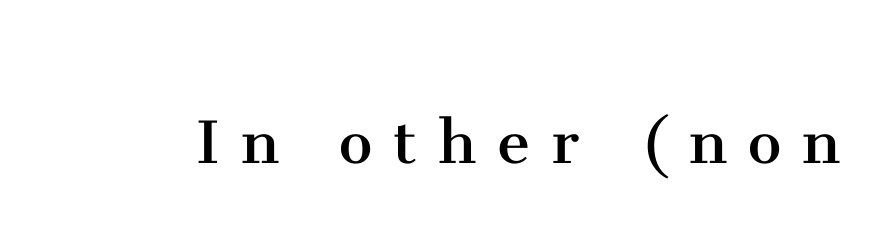
Tracking here is generous; glyphs stand well apart from one another. A typesetter would mark this as roman, not italic. Heaviness? Minimal to ordinary, like unemphasized prose. Here the designer chose a conventional face with non-uniform glyph widths. Just letters on the line, the space beneath them empty.
